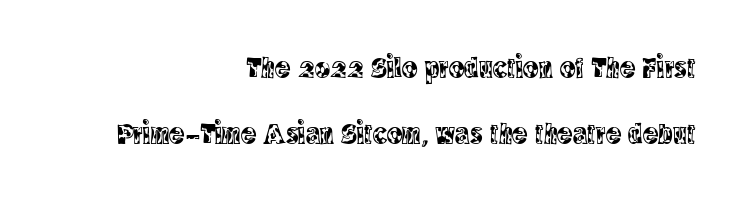
Q: Is the text italic (slanted)? A: No, it is upright.
Q: Is the typeface a serif or a sans-serif typeface? A: Serif.
Q: Is the text underlined? A: No.
Q: How is the paragraph aligned? A: Right-aligned.
Q: Is the spacing between letters normal or unusually wide? A: Normal.
Q: Is the spacing between lines tight, normal or loose? A: Loose.
Q: Width (condensed, normal, or wide)? A: Condensed.
Q: x-height? A: Large.
Q: Monospaced? A: No.
